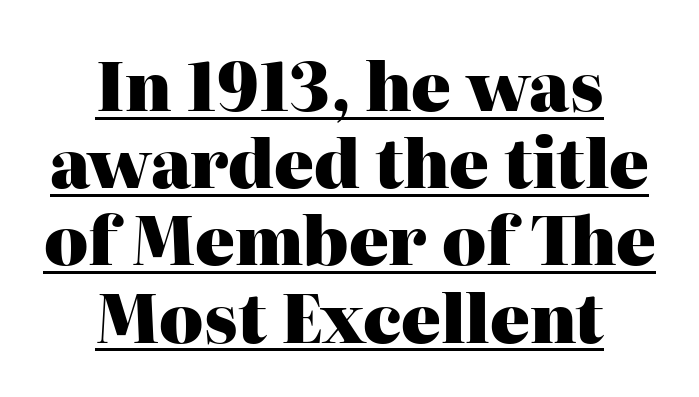
{"serif": "yes", "italic": "no", "bold": "yes", "weight": "heavy", "width": "normal", "stroke_contrast": "high", "x_height": "medium", "monospaced": "no", "underline": "yes", "align": "center", "line_spacing_ratio": 1.17, "letter_spacing": "normal", "letter_spacing_em": 0.0, "glyph_px": 66}
